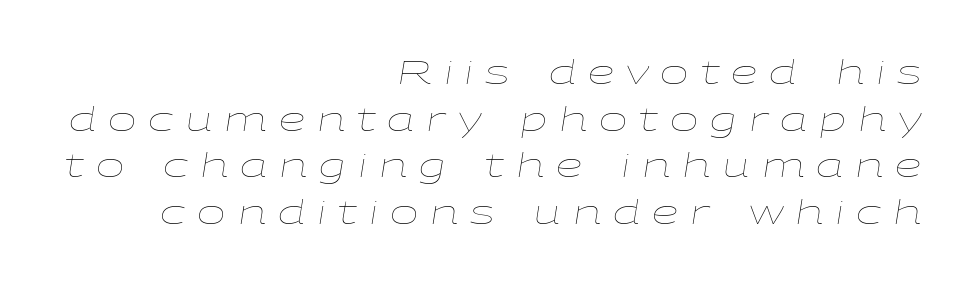
{"italic": "yes", "lean": "right", "slant_degrees": 9, "bold": "no", "weight": "thin", "width": "wide", "stroke_contrast": "low", "x_height": "medium", "monospaced": "no", "underline": "no", "align": "right", "line_spacing": "normal", "line_spacing_ratio": 1.37, "letter_spacing": "wide", "letter_spacing_em": 0.35, "glyph_px": 34}
